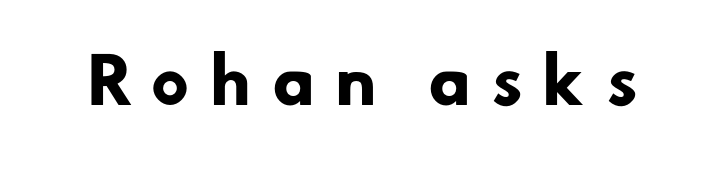
{"serif": "no", "bold": "yes", "weight": "heavy", "width": "normal", "stroke_contrast": "low", "x_height": "small", "monospaced": "no", "underline": "no", "letter_spacing": "wide", "letter_spacing_em": 0.33, "glyph_px": 61}
